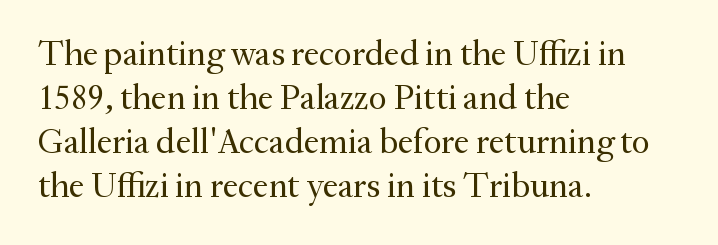
A student would call this left alignment; a typographer would say flush left, rag right. This is the regular roman posture of the typeface. Think of a printed novel: that variable character pitch is what you see here. A typesetter would call this leading conventional body-copy spacing. Regarding serifs, this sample has them.
